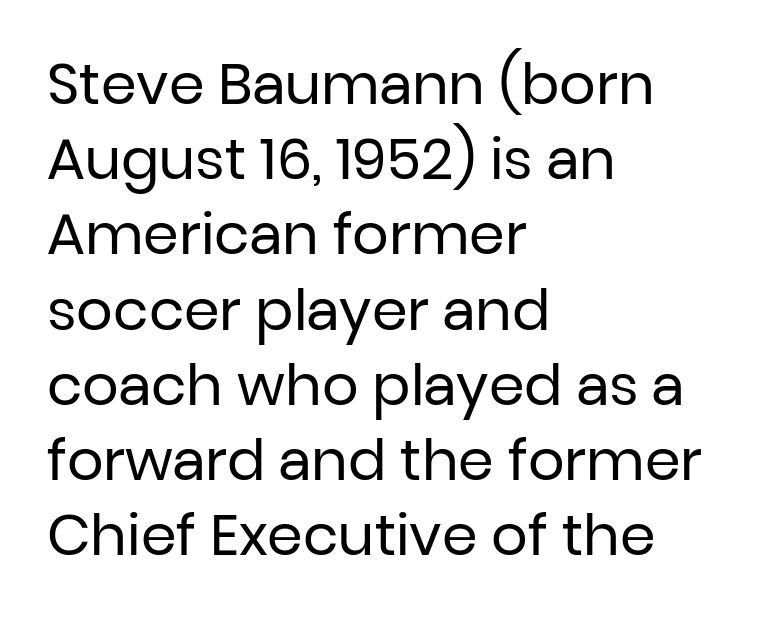
The lettering stays uniformly vertical, giving the passage a roman look. Is the block centered? No — it sits flush against the left margin. These lines are composed in type without serifs. This sample uses plain, unmodified letter spacing. Each row of text sits above clean, open space. The strokes are not fattened; the text isn't bold.
